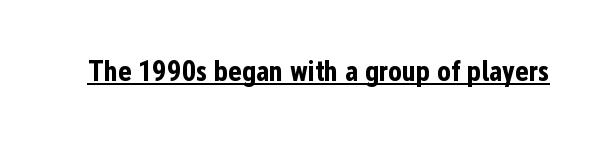
{"serif": "no", "italic": "no", "bold": "yes", "weight": "bold", "width": "condensed", "stroke_contrast": "low", "x_height": "medium", "monospaced": "no", "underline": "yes", "letter_spacing": "normal", "letter_spacing_em": 0.0, "glyph_px": 29}
